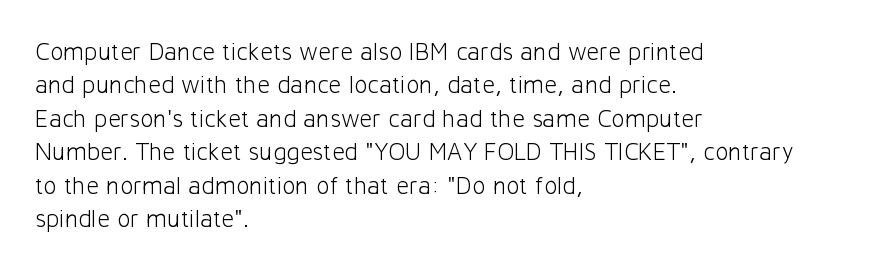
Notice how the stems are strictly vertical — no italics here. Clear beneath every line of the passage. Compared with typical paragraphs, the rows here are spaced about the same. The letters look calm and open, with moderate or lighter stems. Spacing between characters is what you'd get straight out of the box.
